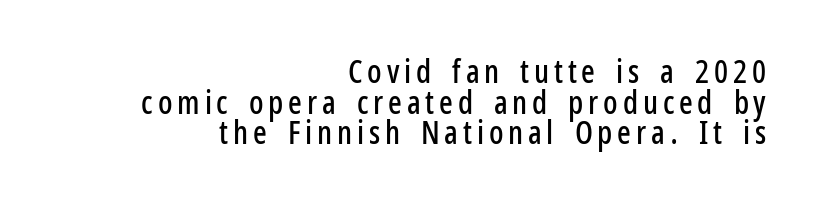
Q: Is the text italic (slanted)? A: No, it is upright.
Q: Is the typeface a serif or a sans-serif typeface? A: Sans-serif.
Q: Is the text underlined? A: No.
Q: How is the paragraph aligned? A: Right-aligned.
Q: Is the spacing between lines tight, normal or loose? A: Tight.
Q: Width (condensed, normal, or wide)? A: Condensed.
Q: Stroke contrast? A: Low.
Q: x-height? A: Medium.
Q: Monospaced? A: No.
